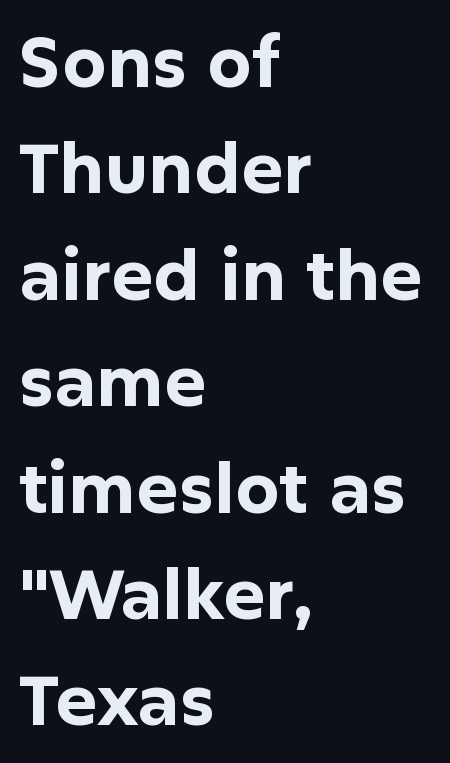
Q: Is the text bold? A: Yes.
Q: Is the text italic (slanted)? A: No, it is upright.
Q: Is the typeface a serif or a sans-serif typeface? A: Sans-serif.
Q: Is the text underlined? A: No.
Q: How is the paragraph aligned? A: Left-aligned.
Q: Is the spacing between letters normal or unusually wide? A: Normal.
Q: Is the spacing between lines tight, normal or loose? A: Normal.
Q: Width (condensed, normal, or wide)? A: Normal.
Q: Stroke contrast? A: Low.
Q: x-height? A: Medium.
Q: Monospaced? A: No.
